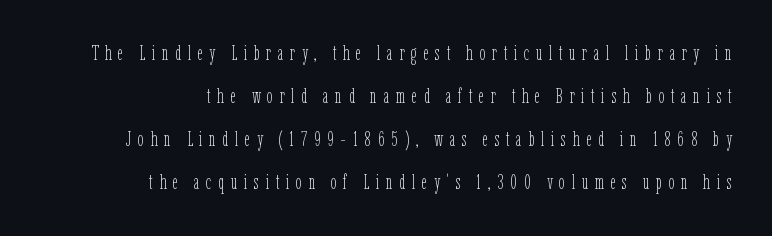
Q: Is the text bold? A: No.
Q: Is the text italic (slanted)? A: No, it is upright.
Q: Is the text underlined? A: No.
Q: How is the paragraph aligned? A: Right-aligned.
Q: Is the spacing between letters normal or unusually wide? A: Unusually wide.
Q: Is the spacing between lines tight, normal or loose? A: Loose.
